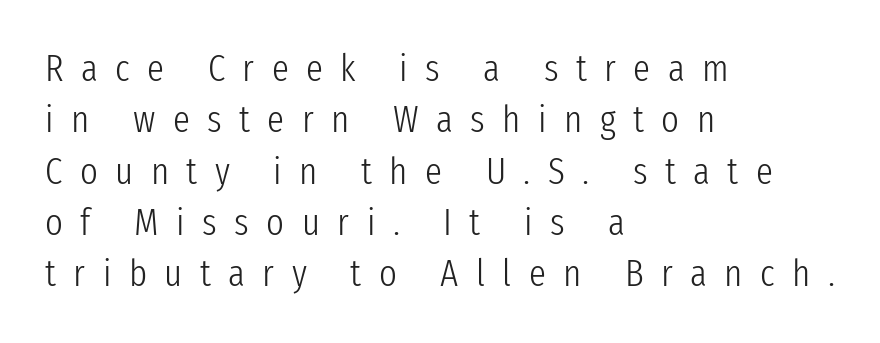
Q: Is the text bold? A: No.
Q: Is the text italic (slanted)? A: No, it is upright.
Q: Is the typeface a serif or a sans-serif typeface? A: Sans-serif.
Q: Is the text underlined? A: No.
Q: How is the paragraph aligned? A: Left-aligned.
Q: Is the spacing between letters normal or unusually wide? A: Unusually wide.
Q: Is the spacing between lines tight, normal or loose? A: Normal.
Q: Width (condensed, normal, or wide)? A: Condensed.
Q: Stroke contrast? A: Low.
Q: x-height? A: Medium.
Q: Monospaced? A: No.
